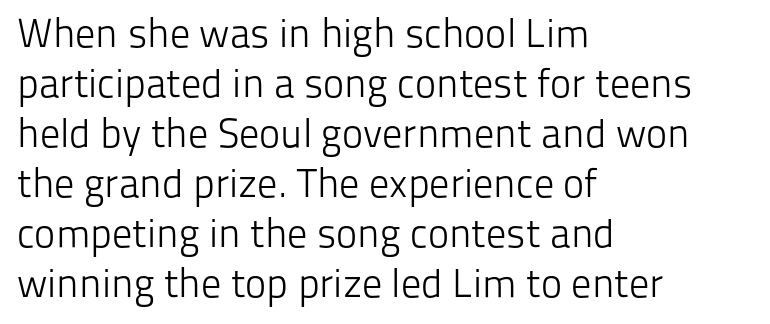
{"serif": "no", "italic": "no", "bold": "no", "weight": "light", "width": "normal", "stroke_contrast": "low", "x_height": "medium", "monospaced": "no", "underline": "no", "align": "left", "line_spacing": "normal", "line_spacing_ratio": 1.25, "letter_spacing": "normal", "letter_spacing_em": 0.0, "glyph_px": 40}
